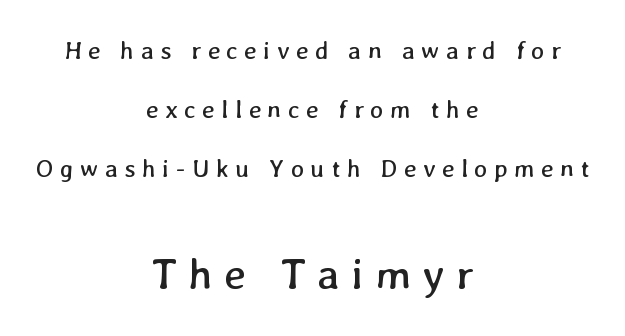
Tracking here is generous; glyphs stand well apart from one another. Letters rest on an invisible, unmarked baseline. The composition opens small and finishes big. Is the stroke heavy? The answer is a plain regular-or-lighter.
